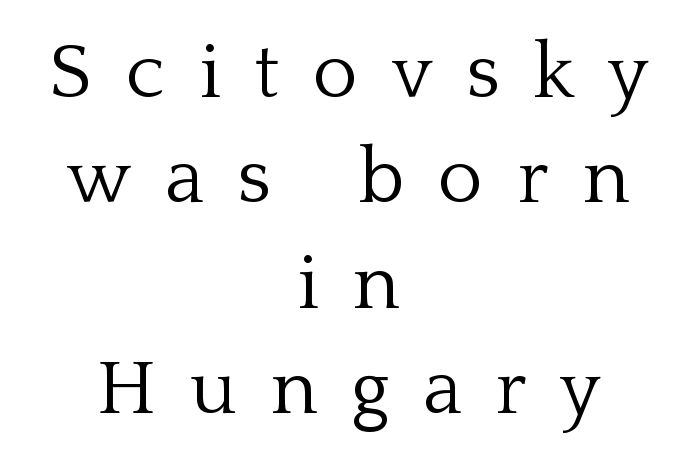
The image shows 78 px light serif type, upright; set centered, normal line spacing (1.35x), unusually wide letter spacing (+0.43 em), not underlined; low stroke contrast and a medium x-height.
